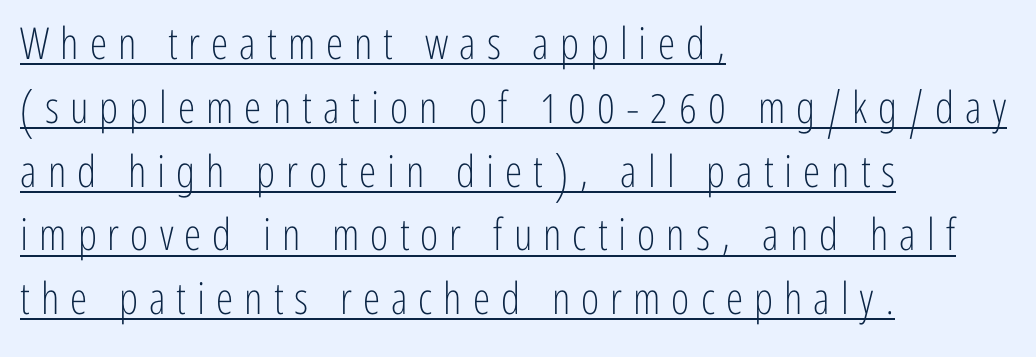
The image shows 44 px light, condensed sans-serif type, upright; set left-aligned, normal line spacing (1.45x), unusually wide letter spacing (+0.25 em), underlined; low stroke contrast and a medium x-height.
